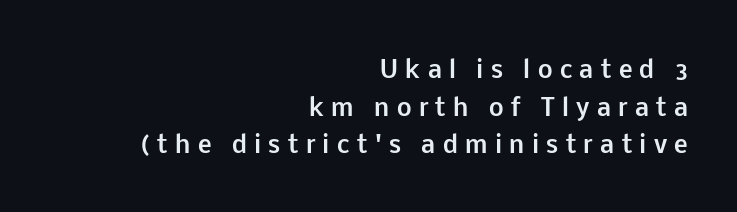
The image shows 23 px bold type, upright; set right-aligned, normal line spacing (1.64x), unusually wide letter spacing (+0.32 em), not underlined.
